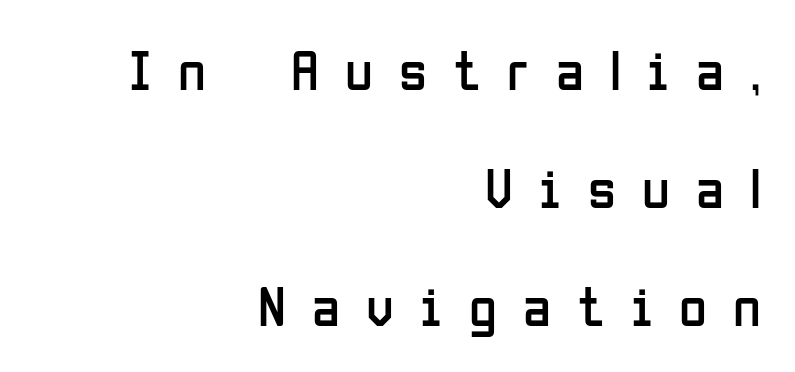
Q: Is the text bold? A: No.
Q: Is the text italic (slanted)? A: No, it is upright.
Q: Is the typeface a serif or a sans-serif typeface? A: Sans-serif.
Q: Is the text underlined? A: No.
Q: How is the paragraph aligned? A: Right-aligned.
Q: Is the spacing between letters normal or unusually wide? A: Unusually wide.
Q: Is the spacing between lines tight, normal or loose? A: Loose.
Q: Width (condensed, normal, or wide)? A: Condensed.
Q: Stroke contrast? A: Low.
Q: x-height? A: Medium.
Q: Monospaced? A: No.
